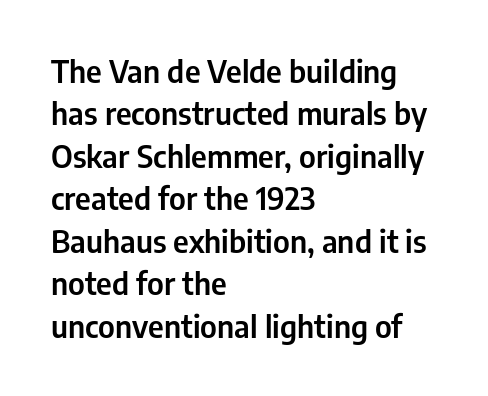
These lines are composed in type without serifs. Notice how the stems are strictly vertical — no italics here. Spacing verdict: proportional, widths tailored to each character. A student would call this left alignment; a typographer would say flush left, rag right. In terms of leading, this rendering sits right in the middle. Each word holds together tightly as a unit, with standard inter-letter gaps.
